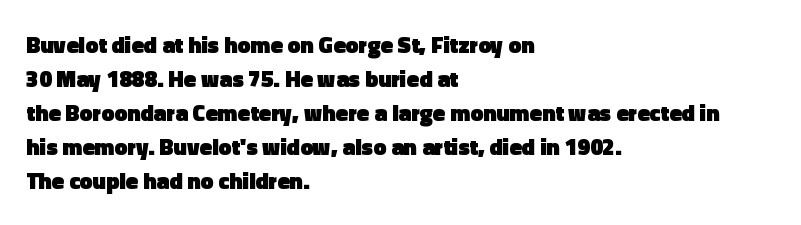
Q: Is the text bold? A: Yes.
Q: Is the text italic (slanted)? A: No, it is upright.
Q: Is the text underlined? A: No.
Q: How is the paragraph aligned? A: Left-aligned.
Q: Is the spacing between letters normal or unusually wide? A: Normal.
Q: Is the spacing between lines tight, normal or loose? A: Normal.
